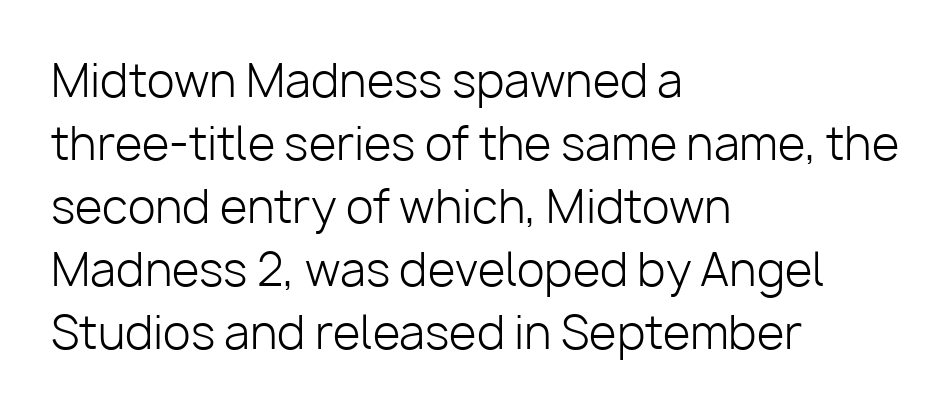
The image shows 45 px light sans-serif type, upright; set left-aligned, normal line spacing (1.4x), normal letter spacing, not underlined; low stroke contrast and a medium x-height.
